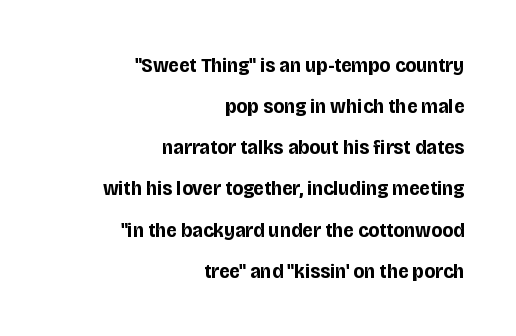
The image shows 21 px bold type, upright; set right-aligned, loose line spacing (1.96x), normal letter spacing, not underlined.
